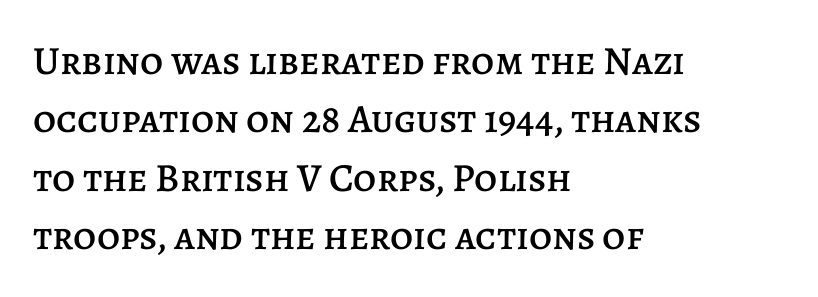
Q: Is the text italic (slanted)? A: No, it is upright.
Q: Is the text underlined? A: No.
Q: How is the paragraph aligned? A: Left-aligned.
Q: Is the spacing between letters normal or unusually wide? A: Normal.
Q: Is the spacing between lines tight, normal or loose? A: Normal.
Q: Width (condensed, normal, or wide)? A: Normal.
Q: Stroke contrast? A: Low.
Q: x-height? A: Large.
Q: Monospaced? A: No.
